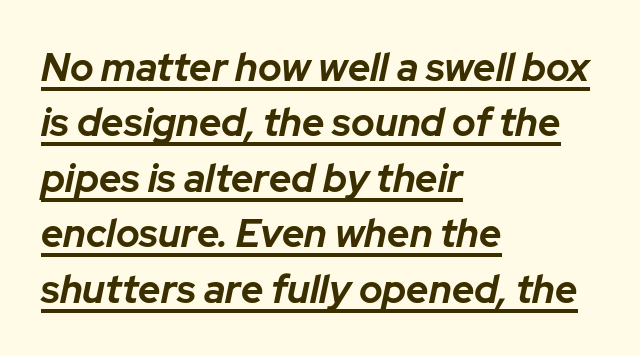
Q: Is the text bold? A: Yes.
Q: Is the text italic (slanted)? A: Yes, it leans right by about 12 degrees.
Q: Is the text underlined? A: Yes.
Q: How is the paragraph aligned? A: Left-aligned.
Q: Is the spacing between letters normal or unusually wide? A: Normal.
Q: Is the spacing between lines tight, normal or loose? A: Normal.
Q: Width (condensed, normal, or wide)? A: Normal.
Q: Stroke contrast? A: Low.
Q: x-height? A: Medium.
Q: Monospaced? A: No.
